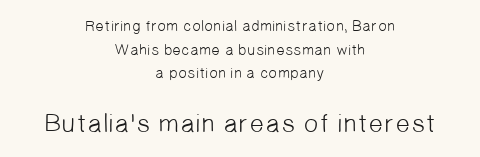
Q: Is the text bold? A: No.
Q: Is the text underlined? A: No.
Q: How is the paragraph aligned? A: Centered.
Q: Is the spacing between letters normal or unusually wide? A: Normal.
Q: Is the spacing between lines tight, normal or loose? A: Normal.
Q: Which block of text is set in a larger size, the first (top) or the second (bottom)? A: The second (bottom) one.
